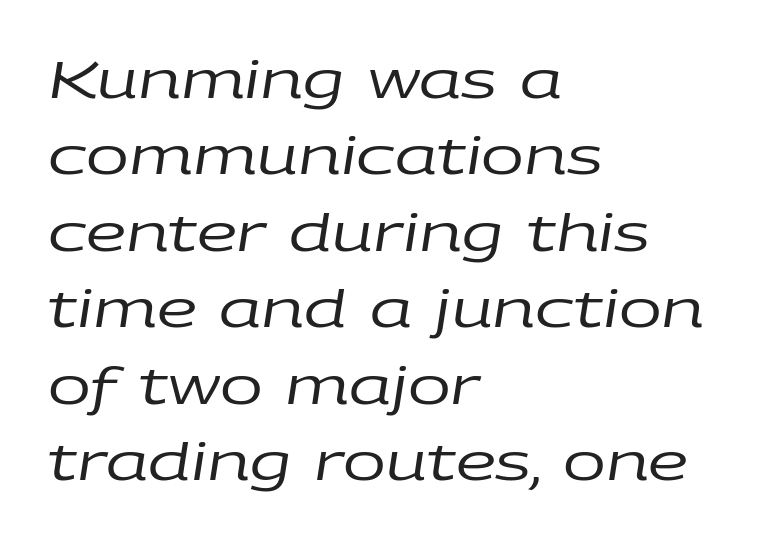
{"italic": "yes", "lean": "right", "slant_degrees": 9, "bold": "no", "weight": "regular", "width": "wide", "stroke_contrast": "low", "x_height": "large", "monospaced": "no", "underline": "no", "align": "left", "line_spacing": "normal", "line_spacing_ratio": 1.5, "letter_spacing": "normal", "letter_spacing_em": 0.0, "glyph_px": 51}
